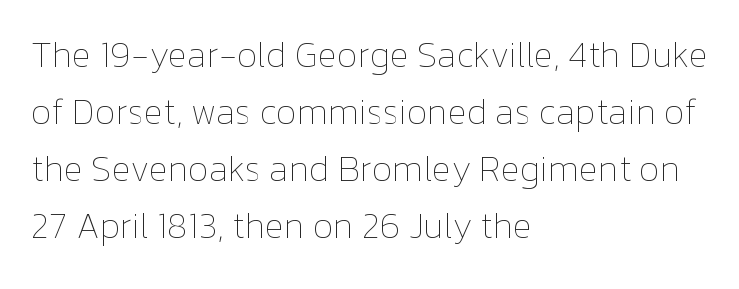
Stem width sits at or under what a default text font uses. This sample keeps an unexceptional amount of space between lines. The rendering uses natural spacing where letterforms have individual widths. The zone under the glyphs is completely vacant.
